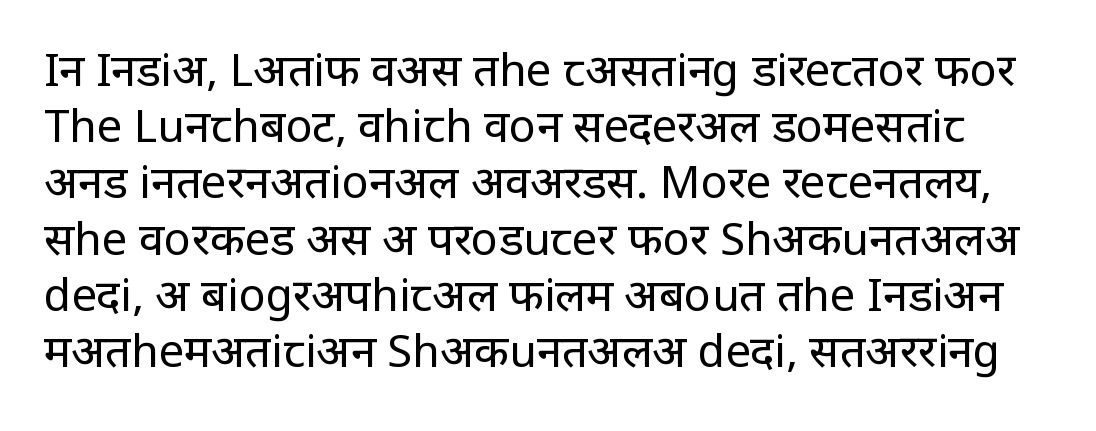
Horizontal bands of white between lines are of average thickness. This reads as an unemphasized weight, regular at the heaviest. This sample has the flowing, uneven cadence of proportional lettering. These lines are composed in type without serifs. Glyph-to-glyph distance matches everyday printed text.
